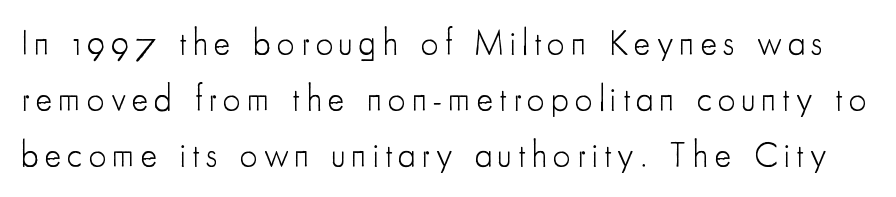
Q: Is the text bold? A: No.
Q: Is the text italic (slanted)? A: No, it is upright.
Q: Is the typeface a serif or a sans-serif typeface? A: Sans-serif.
Q: Is the text underlined? A: No.
Q: Is the spacing between lines tight, normal or loose? A: Normal.
Q: Width (condensed, normal, or wide)? A: Condensed.
Q: Stroke contrast? A: Low.
Q: x-height? A: Small.
Q: Monospaced? A: No.
